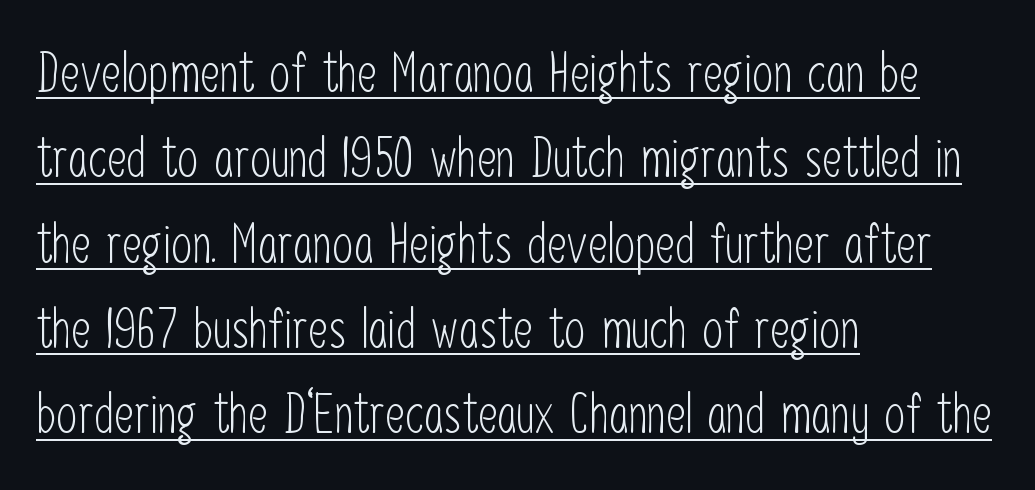
The image shows 54 px light, condensed sans-serif type, upright; set left-aligned, normal line spacing (1.58x), normal letter spacing, underlined; low stroke contrast and a medium x-height.
